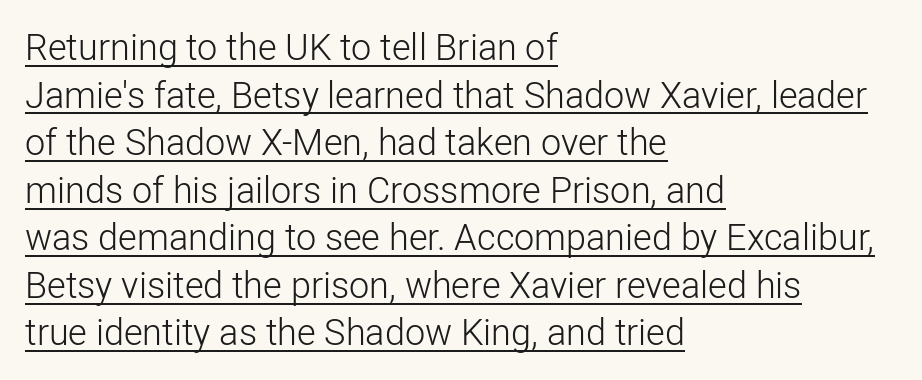
{"serif": "no", "italic": "no", "bold": "no", "weight": "light", "width": "normal", "stroke_contrast": "low", "x_height": "medium", "monospaced": "no", "underline": "yes", "align": "left", "line_spacing": "normal", "line_spacing_ratio": 1.32, "letter_spacing": "normal", "letter_spacing_em": 0.0, "glyph_px": 36}
